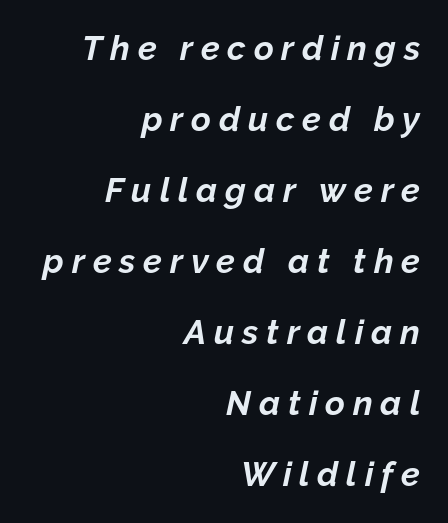
{"italic": "yes", "lean": "right", "slant_degrees": 12, "bold": "yes", "weight": "bold", "width": "normal", "stroke_contrast": "low", "x_height": "medium", "monospaced": "no", "underline": "no", "align": "right", "line_spacing": "loose", "line_spacing_ratio": 2.09, "letter_spacing": "wide", "letter_spacing_em": 0.23, "glyph_px": 34}
